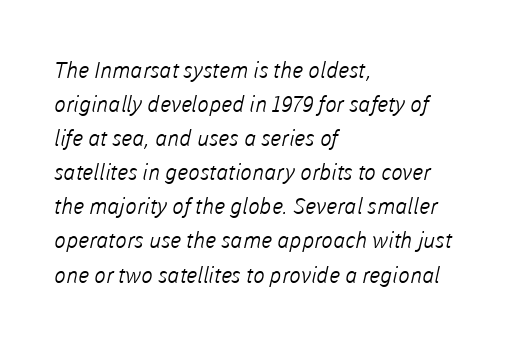
The image shows 22 px text type; set left-aligned, normal line spacing (1.55x), normal letter spacing, not underlined.
